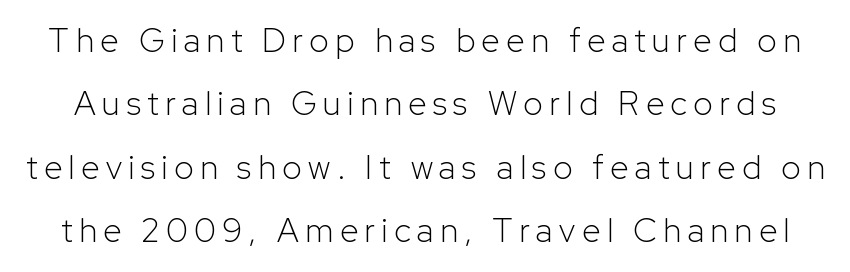
Each letter keeps its own natural width here, so spacing adapts to shape. Vertical stems look standard width or narrower in stroke. Check the space under the baseline: it is left empty. This block would shrink considerably if given ordinary leading; it's expanded now.
